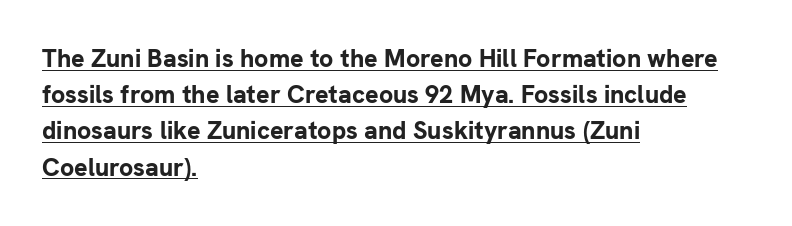
The face used here has the dense, thick strokes of a bold. One glance says typical: line gaps are just what's usual. In terms of posture, this sample is upright. In CSS terms this would be text-align: left.
